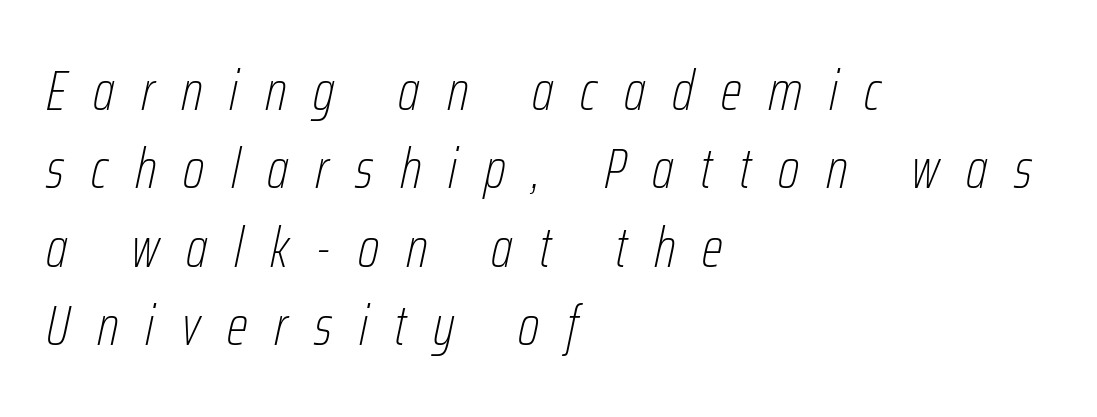
In terms of posture, this sample is oblique. Quick note: interline space is typical. The rendering uses natural spacing where letterforms have individual widths. Caption: face not bold, strokes unweighted. Rule under the text: the space is simply empty. Horizontally, the lines are justified to the leading edge only.
